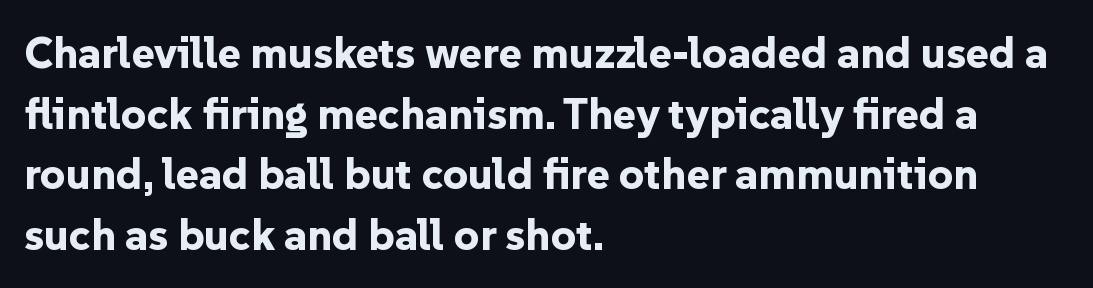
The image shows 44 px bold sans-serif type, upright; set left-aligned, normal line spacing (1.38x), normal letter spacing, not underlined; low stroke contrast and a medium x-height.
